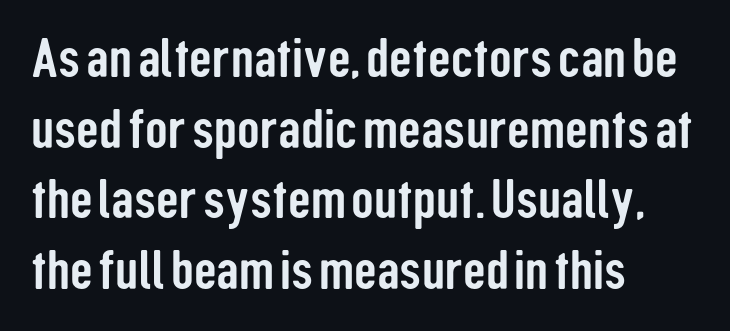
Q: Is the text italic (slanted)? A: No, it is upright.
Q: Is the typeface a serif or a sans-serif typeface? A: Sans-serif.
Q: Is the text underlined? A: No.
Q: How is the paragraph aligned? A: Left-aligned.
Q: Is the spacing between letters normal or unusually wide? A: Normal.
Q: Is the spacing between lines tight, normal or loose? A: Normal.
Q: Width (condensed, normal, or wide)? A: Condensed.
Q: Stroke contrast? A: Low.
Q: x-height? A: Medium.
Q: Monospaced? A: No.
